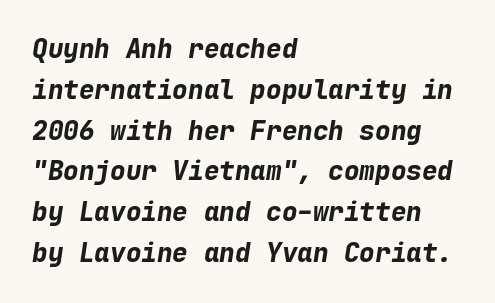
Q: Is the text bold? A: Yes.
Q: Is the text italic (slanted)? A: Yes, it leans right by about 9 degrees.
Q: Is the text underlined? A: No.
Q: How is the paragraph aligned? A: Left-aligned.
Q: Is the spacing between letters normal or unusually wide? A: Normal.
Q: Is the spacing between lines tight, normal or loose? A: Normal.
